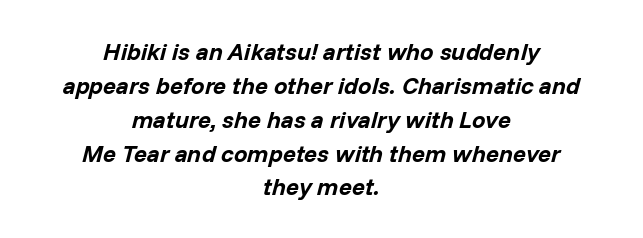
Is the letter spacing exaggerated? No — it looks like the ordinary default. Look at the stroke-to-counter ratio: heavy, a bold. A centered setting, common on invitations and titles, is used for this passage. This sample keeps an unexceptional amount of space between lines.
